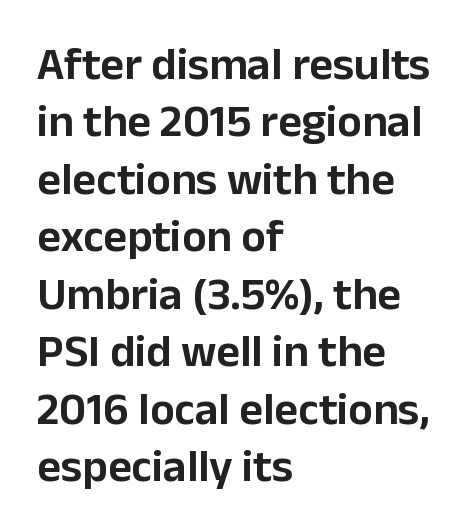
Baseline-to-baseline distance is the conventional proportion of letter height. The ragged edge is on the right, which tells us the setting is flush left. The foot of each line stays bare and open. Each letter's strokes conclude bluntly, with no projecting serifs. The passage shown has conventional tracking throughout.
